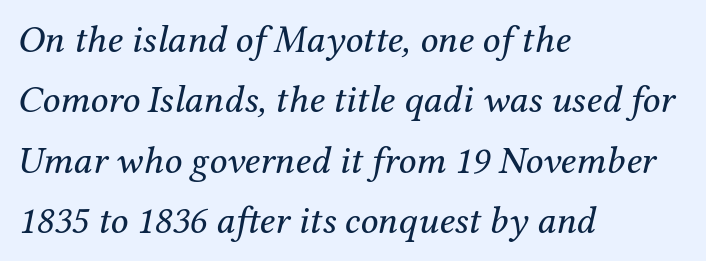
The image shows 39 px regular-weight serif type, italic (leaning right); set left-aligned, normal line spacing (1.55x), normal letter spacing, not underlined; medium stroke contrast and a medium x-height.
